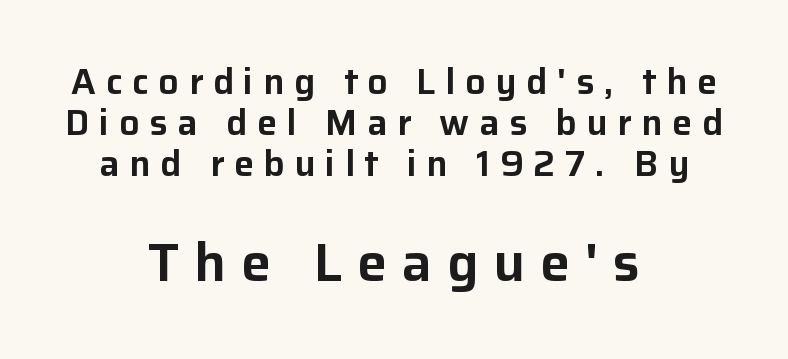
The more generous point size was reserved for the lower chunk. Line starts and ends both wander, symmetrically. Tracking value appears strongly positive — letters spread wide. The space directly below the letters is spotless. Designer's note — italics off, roman on.
